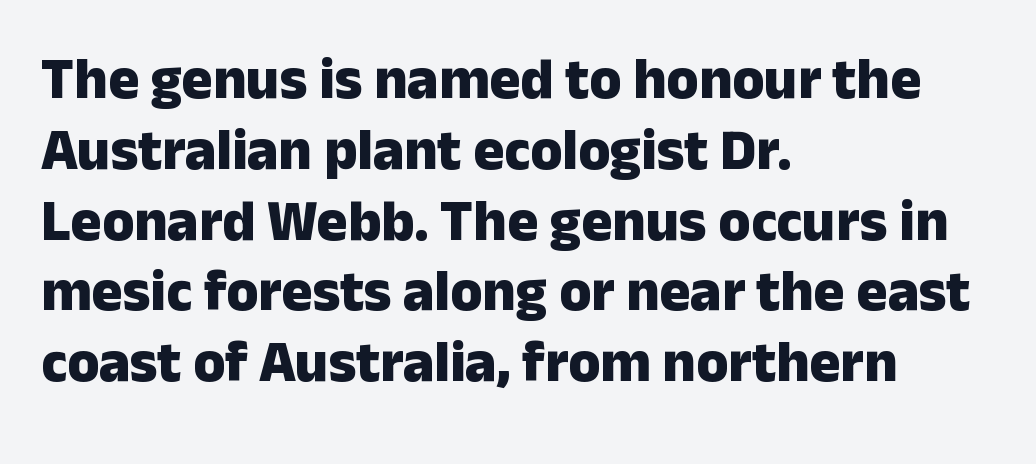
Q: Is the text bold? A: Yes.
Q: Is the text italic (slanted)? A: No, it is upright.
Q: Is the typeface a serif or a sans-serif typeface? A: Sans-serif.
Q: Is the text underlined? A: No.
Q: How is the paragraph aligned? A: Left-aligned.
Q: Is the spacing between letters normal or unusually wide? A: Normal.
Q: Width (condensed, normal, or wide)? A: Normal.
Q: Stroke contrast? A: Low.
Q: x-height? A: Medium.
Q: Monospaced? A: No.
